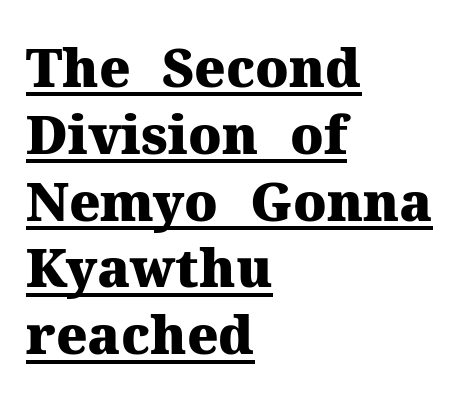
Q: Is the text bold? A: Yes.
Q: Is the text italic (slanted)? A: No, it is upright.
Q: Is the typeface a serif or a sans-serif typeface? A: Serif.
Q: Is the text underlined? A: Yes.
Q: How is the paragraph aligned? A: Left-aligned.
Q: Is the spacing between letters normal or unusually wide? A: Normal.
Q: Is the spacing between lines tight, normal or loose? A: Normal.
Q: Width (condensed, normal, or wide)? A: Normal.
Q: Stroke contrast? A: Medium.
Q: x-height? A: Medium.
Q: Monospaced? A: No.
